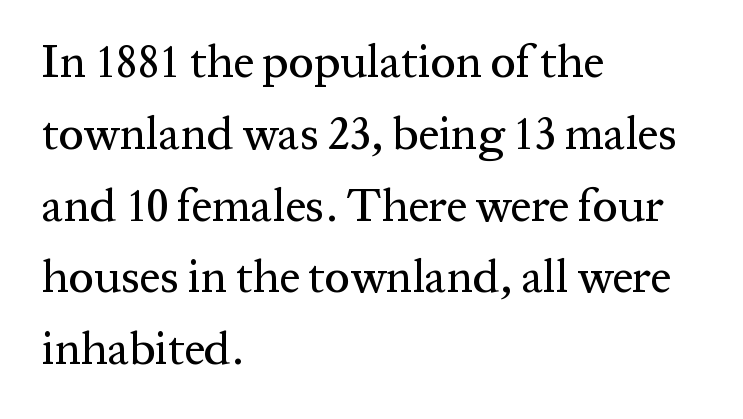
{"serif": "yes", "italic": "no", "width": "normal", "stroke_contrast": "medium", "x_height": "medium", "monospaced": "no", "underline": "no", "align": "left", "line_spacing": "normal", "line_spacing_ratio": 1.56, "letter_spacing": "normal", "letter_spacing_em": 0.0, "glyph_px": 46}
